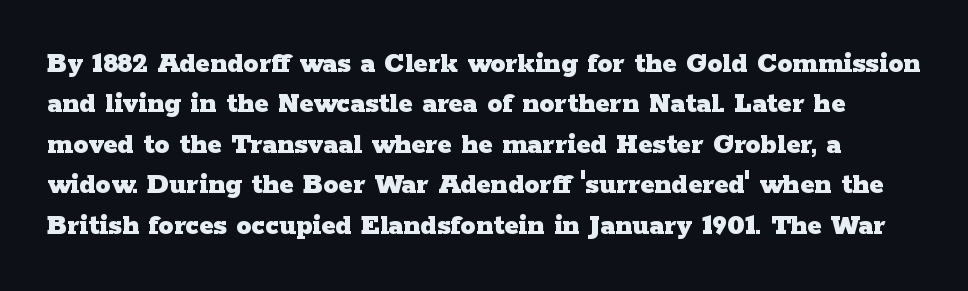
Whoever set this chose a conventional vertical rhythm. Each letter keeps its own natural width here, so spacing adapts to shape. There is no visible air inserted between adjacent glyphs. The characters look thick and weighty, a clear bold.
